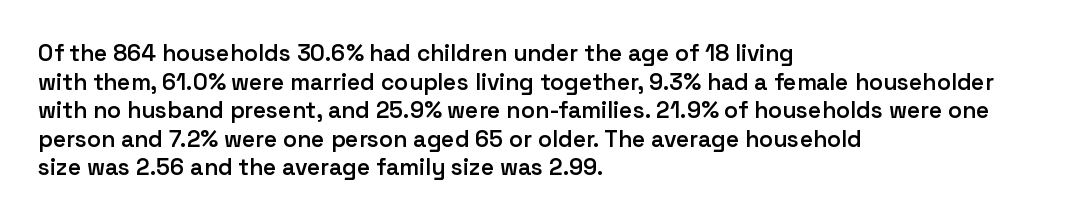
The image shows 23 px text type, upright; set left-aligned, line spacing 1.24x, normal letter spacing, not underlined.
